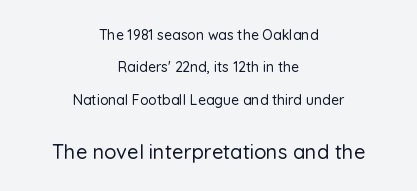
Q: Is the text italic (slanted)? A: No, it is upright.
Q: Is the text underlined? A: No.
Q: How is the paragraph aligned? A: Centered.
Q: Is the spacing between letters normal or unusually wide? A: Normal.
Q: Is the spacing between lines tight, normal or loose? A: Loose.
Q: Which block of text is set in a larger size, the first (top) or the second (bottom)? A: The second (bottom) one.
